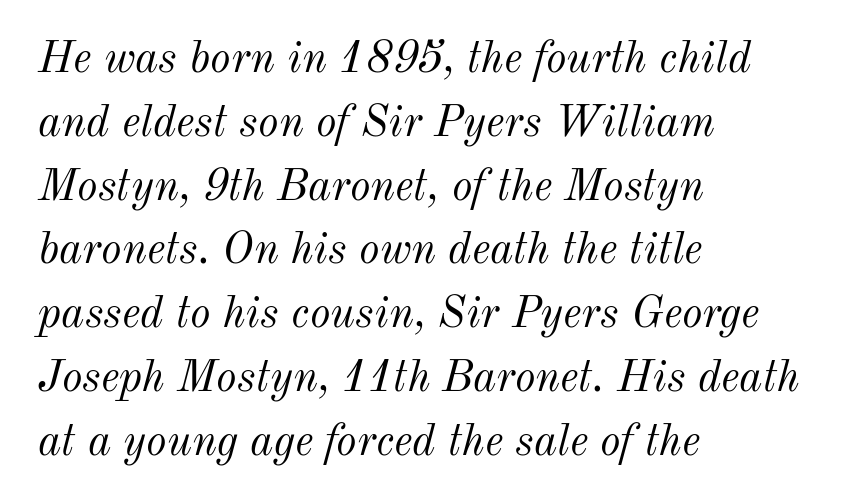
Underlining? Definitely not there. It's the slanting kind of type. Is the letter spacing exaggerated? No — it looks like the ordinary default. The passage shown stacks its lines at a standard gap.
